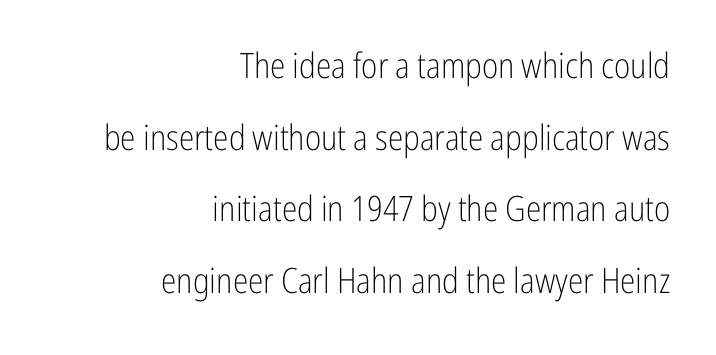
{"serif": "no", "italic": "no", "bold": "no", "weight": "light", "width": "condensed", "stroke_contrast": "low", "x_height": "medium", "monospaced": "no", "underline": "no", "align": "right", "line_spacing": "loose", "line_spacing_ratio": 2.05, "letter_spacing": "normal", "letter_spacing_em": 0.0, "glyph_px": 35}
